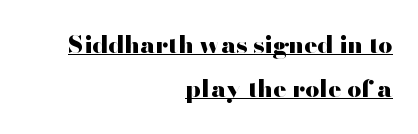
Heavy-handed strokes throughout: this text is bold. The paragraph has a hard right edge and a soft left edge. Nope, not italic — everything's standing straight. What decoration does the sample have? An underline. There is no visible air inserted between adjacent glyphs.
